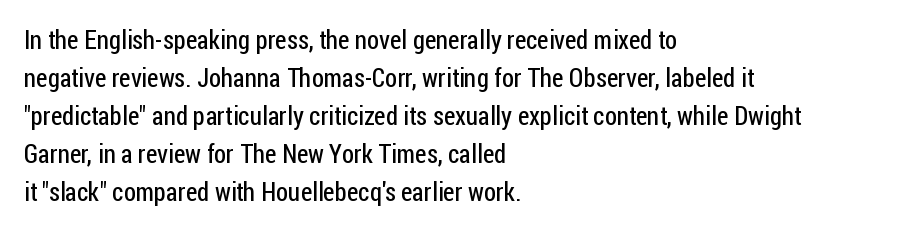
Q: Is the text bold? A: No.
Q: Is the text italic (slanted)? A: No, it is upright.
Q: Is the text underlined? A: No.
Q: How is the paragraph aligned? A: Left-aligned.
Q: Is the spacing between letters normal or unusually wide? A: Normal.
Q: Is the spacing between lines tight, normal or loose? A: Normal.
